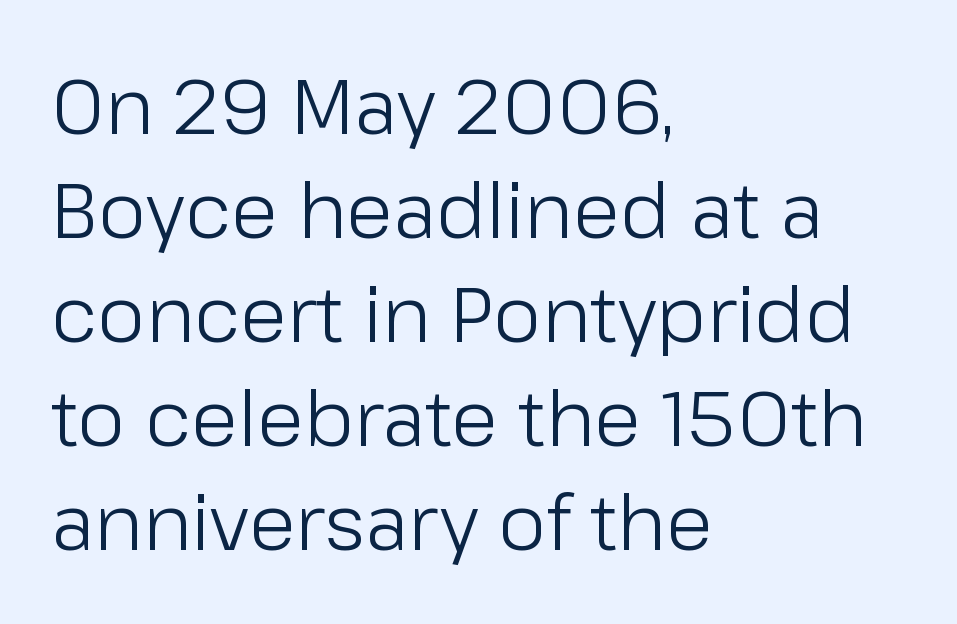
Q: Is the text bold? A: No.
Q: Is the text italic (slanted)? A: No, it is upright.
Q: Is the typeface a serif or a sans-serif typeface? A: Sans-serif.
Q: Is the text underlined? A: No.
Q: How is the paragraph aligned? A: Left-aligned.
Q: Is the spacing between letters normal or unusually wide? A: Normal.
Q: Is the spacing between lines tight, normal or loose? A: Normal.
Q: Width (condensed, normal, or wide)? A: Normal.
Q: Stroke contrast? A: Low.
Q: x-height? A: Medium.
Q: Monospaced? A: No.
